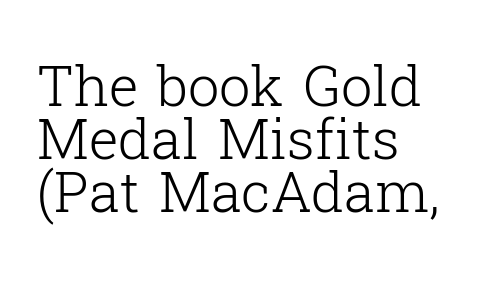
Which margin do the lines hug? The left one — the right edge is uneven. How are the letters spaced? Ordinarily, with no added tracking. Unlike italic type, these characters show no tilt at all. Tightly led — the rows are bunched. This sample uses a serif face.
